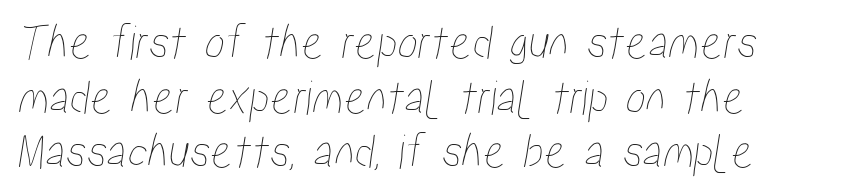
Q: Is the text underlined? A: No.
Q: How is the paragraph aligned? A: Left-aligned.
Q: Is the spacing between letters normal or unusually wide? A: Normal.
Q: Is the spacing between lines tight, normal or loose? A: Tight.
Q: Width (condensed, normal, or wide)? A: Condensed.
Q: Stroke contrast? A: Low.
Q: x-height? A: Medium.
Q: Monospaced? A: No.
